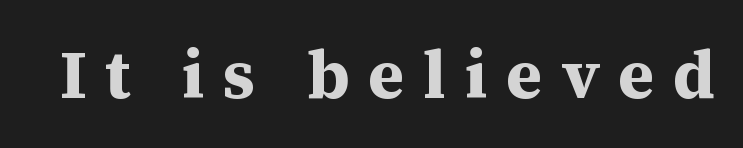
Q: Is the text bold? A: Yes.
Q: Is the text italic (slanted)? A: No, it is upright.
Q: Is the typeface a serif or a sans-serif typeface? A: Serif.
Q: Is the text underlined? A: No.
Q: Is the spacing between letters normal or unusually wide? A: Unusually wide.
Q: Width (condensed, normal, or wide)? A: Normal.
Q: Stroke contrast? A: Medium.
Q: x-height? A: Medium.
Q: Monospaced? A: No.
